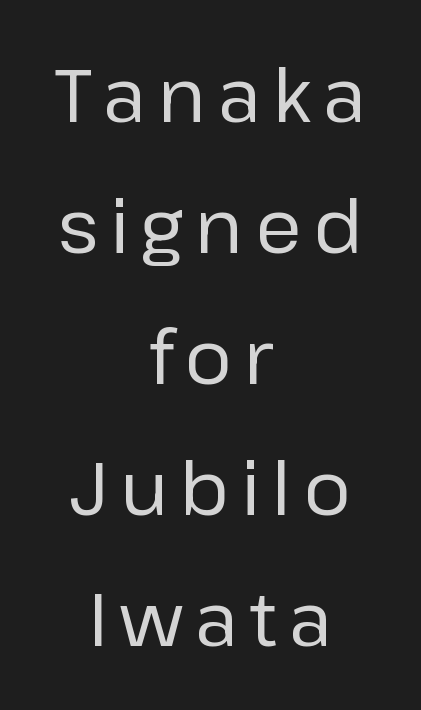
{"serif": "no", "italic": "no", "bold": "no", "weight": "regular", "width": "normal", "stroke_contrast": "low", "x_height": "medium", "monospaced": "no", "underline": "no", "align": "center", "line_spacing_ratio": 1.77, "glyph_px": 74}
